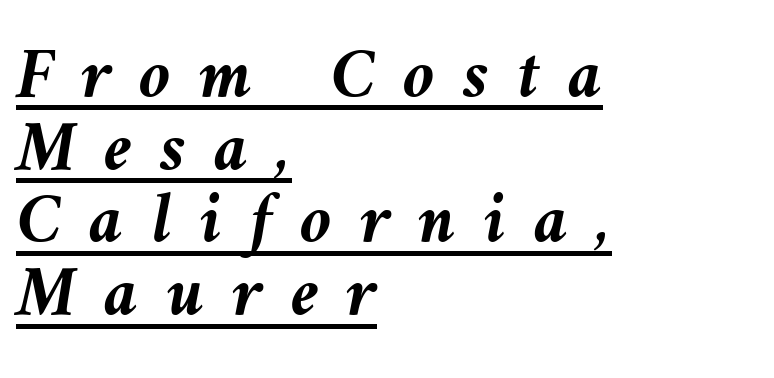
{"italic": "yes", "lean": "left", "slant_degrees": 10, "bold": "yes", "weight": "semibold", "width": "normal", "stroke_contrast": "medium", "x_height": "medium", "monospaced": "no", "underline": "yes", "align": "left", "line_spacing": "tight", "line_spacing_ratio": 1.01, "letter_spacing": "wide", "letter_spacing_em": 0.39, "glyph_px": 72}
